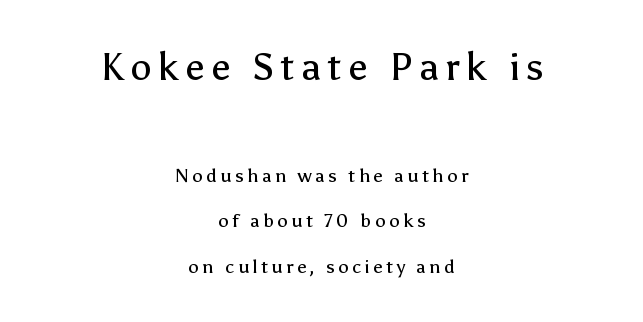
The image shows 38 px regular-weight sans-serif type, upright; set centered, loose line spacing (2.37x), not underlined; the first (top) block is 2.0x larger; low stroke contrast and a medium x-height.
